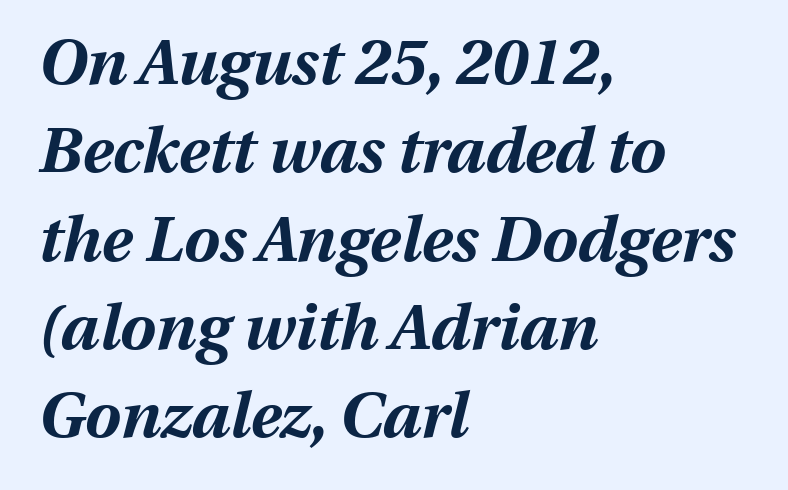
Students, observe: this is what conventionally led text looks like. Note the varied advance widths — an 'i' is clearly narrower than an 'm'. The foot of each line stays bare and open. Students, note that the glyphs here touch the page at normal intervals. Observe the lean: these are italic letterforms. Horizontal alignment here is leftward, the default for most running prose.
